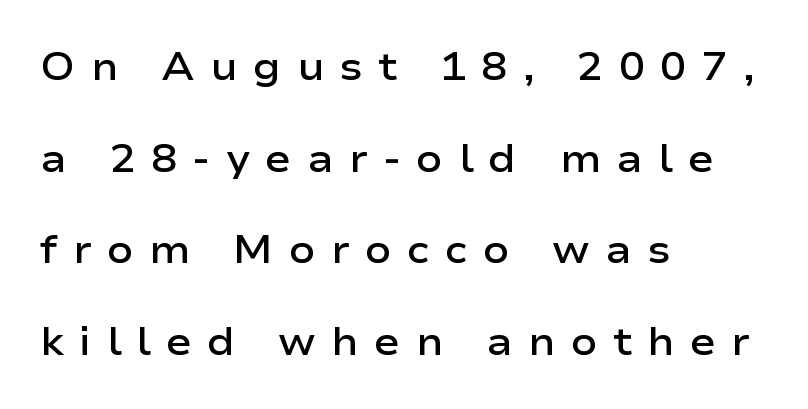
A typesetter would call this proportional, since set widths differ per character. Do the letters lean? They stand straight. Tracking value appears strongly positive — letters spread wide. This sample trades compactness for vertical openness between lines.
